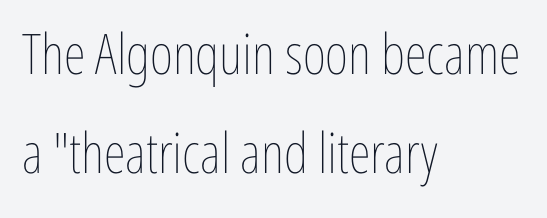
The image shows 56 px thin, condensed type, upright; set left-aligned, line spacing 1.76x, normal letter spacing, not underlined; low stroke contrast and a medium x-height.
